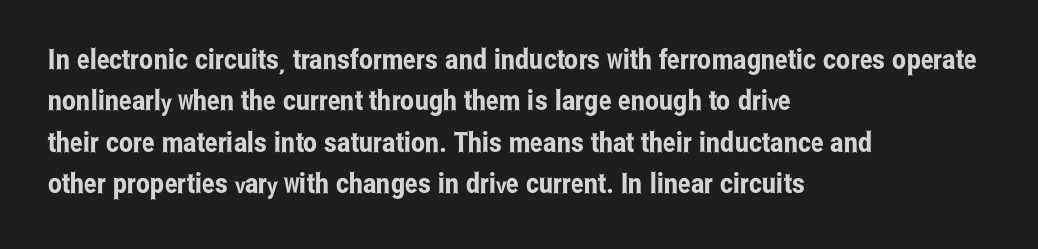
If you measured baseline to baseline, you'd find a middling distance. This is the regular roman posture of the typeface. The strip under each line holds only bare page. The rendering shows plain stroke endings on the letterforms — a sans-serif design. Here the designer chose a conventional face with non-uniform glyph widths. The passage shown has conventional tracking throughout.
